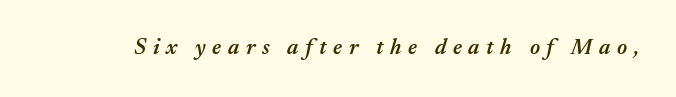
A bit beefed up — I'd call it semibold rather than bold. The horizontal fit of the characters is loose and conspicuously gappy. No word sits above an underline. Italic: yes, the glyphs are oblique.
